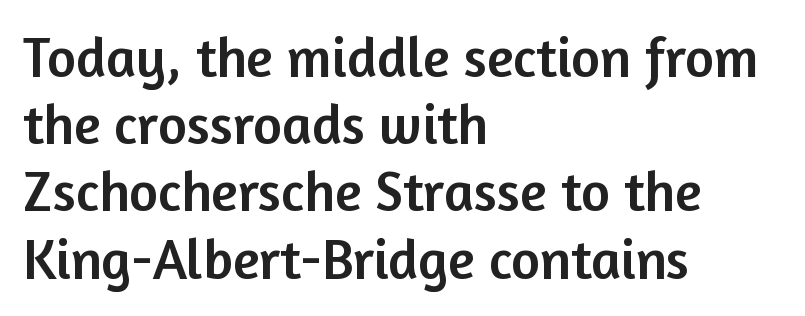
Lines of text with bare space underneath. Observe the absence of serifs on each vertical stroke in this sample. Do the characters align in a grid? No, the font is proportional. Left-aligned paragraph, ragged on the right.
